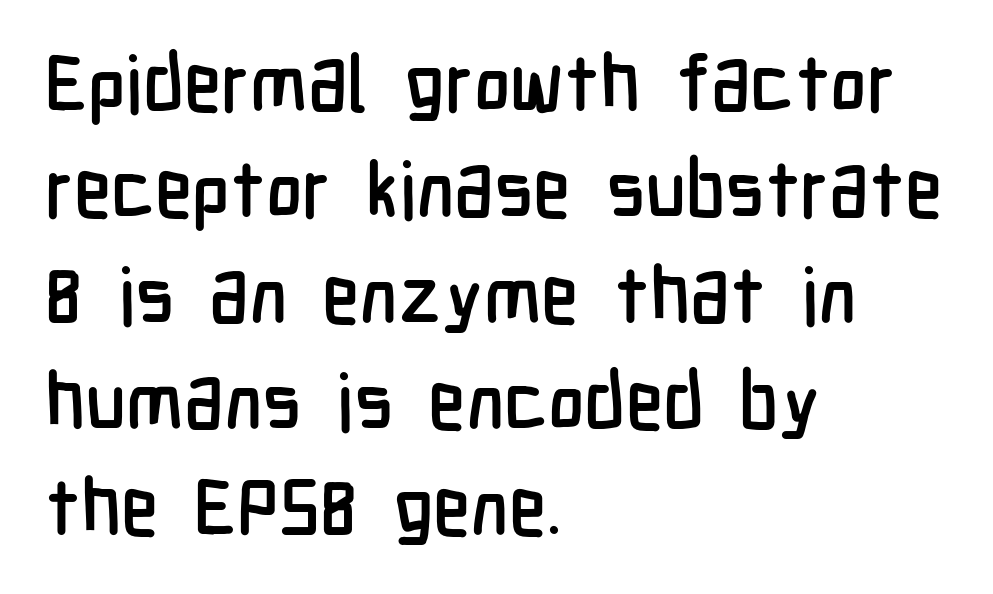
Successive baselines arrive at the customary interval. Upright lettering throughout. Left-aligned paragraph, ragged on the right. Clear beneath every line of the passage.
